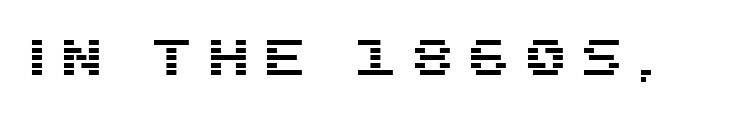
The image shows 51 px sans-serif type, upright; set unusually wide letter spacing (+0.23 em), not underlined; medium stroke contrast and a large x-height.
